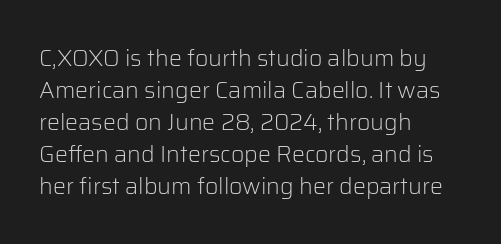
Caption: standard tracking, unaltered. Does the leading feel generous? No, just average. The lines are quadded left. Check the space under the baseline: it is left empty.
